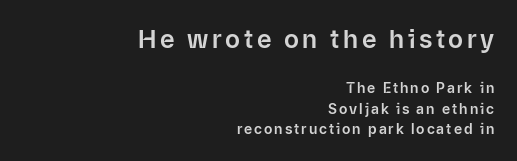
Q: Is the text italic (slanted)? A: No, it is upright.
Q: Is the text underlined? A: No.
Q: How is the paragraph aligned? A: Right-aligned.
Q: Is the spacing between lines tight, normal or loose? A: Normal.
Q: Which block of text is set in a larger size, the first (top) or the second (bottom)? A: The first (top) one.
